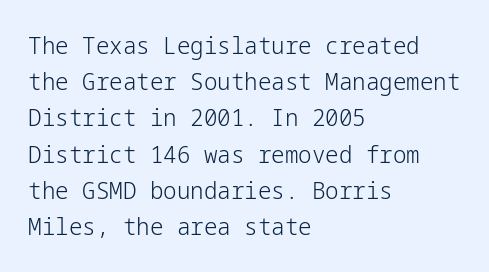
The image shows 24 px text type, upright; set left-aligned, normal line spacing (1.51x), normal letter spacing, not underlined.
